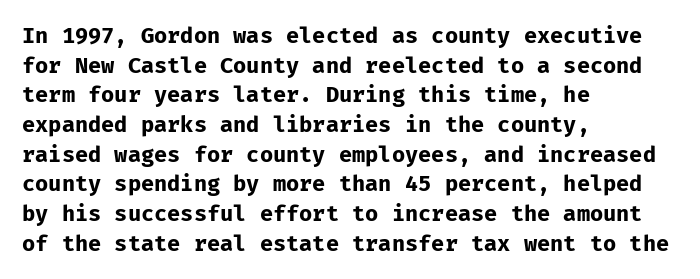
Q: Is the text bold? A: Yes.
Q: Is the text italic (slanted)? A: No, it is upright.
Q: Is the text underlined? A: No.
Q: How is the paragraph aligned? A: Left-aligned.
Q: Is the spacing between letters normal or unusually wide? A: Normal.
Q: Is the spacing between lines tight, normal or loose? A: Normal.
